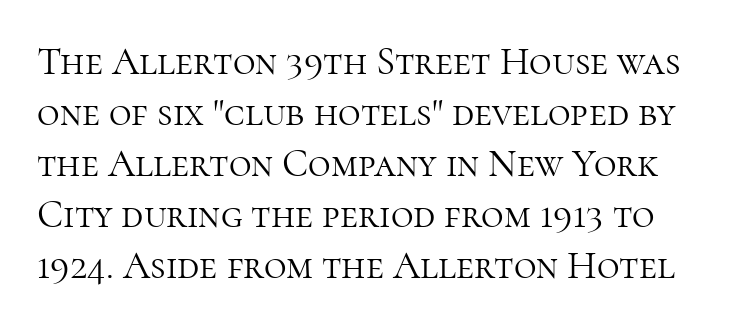
The image shows 39 px light serif type, upright; set normal line spacing (1.31x), normal letter spacing, not underlined; high stroke contrast and a medium x-height.
